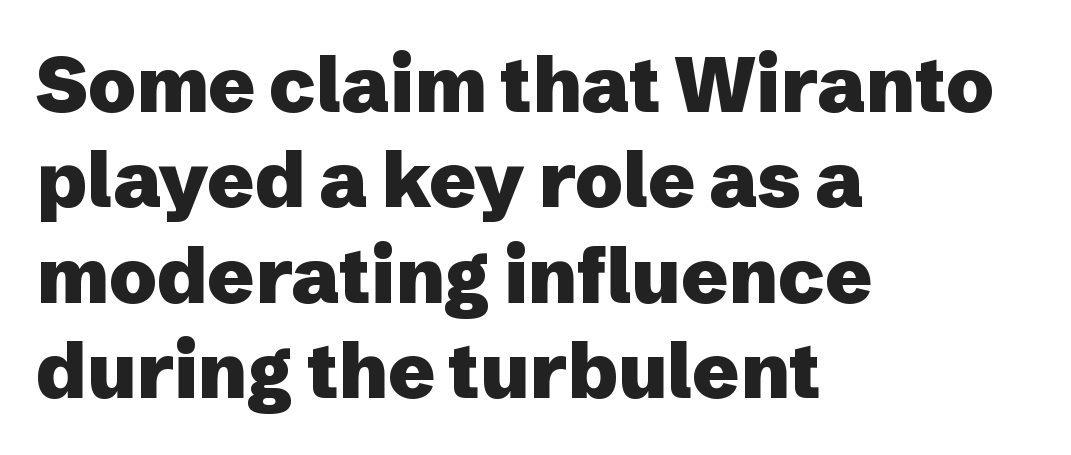
{"serif": "no", "italic": "no", "bold": "yes", "weight": "heavy", "width": "normal", "stroke_contrast": "low", "x_height": "medium", "monospaced": "no", "underline": "no", "align": "left", "line_spacing_ratio": 1.24, "letter_spacing": "normal", "letter_spacing_em": 0.0, "glyph_px": 77}
